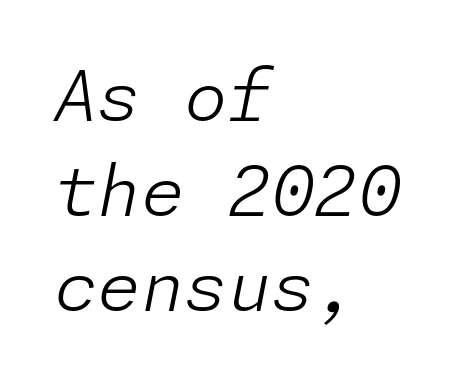
Nothing unusual about the tracking: characters are spaced as the font intends. If you drew a ruler down the left edge, every line would touch it. Ink coverage per letter is moderate at most. Horizontal bands of white between lines are of average thickness. If you drew a line through each stem, it would be angled.
